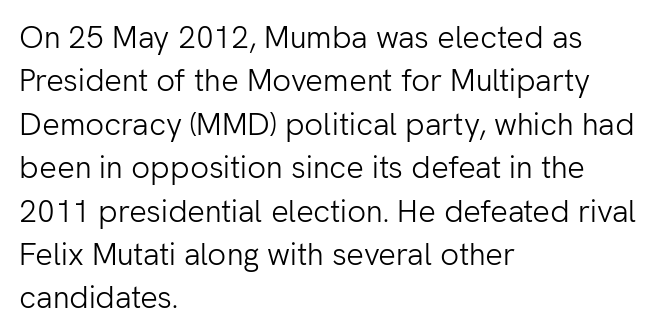
{"serif": "no", "italic": "no", "bold": "no", "weight": "light", "width": "normal", "stroke_contrast": "low", "x_height": "medium", "monospaced": "no", "underline": "no", "align": "left", "line_spacing": "normal", "line_spacing_ratio": 1.4, "letter_spacing": "normal", "letter_spacing_em": 0.0, "glyph_px": 31}
